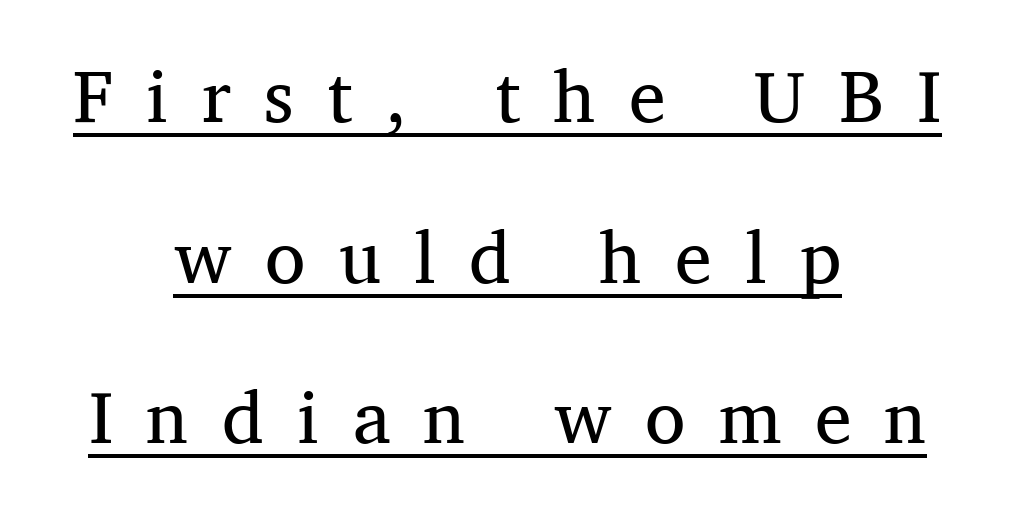
Stroke terminals: seriffed. Is there an underline? Yes — a line sits under the letters. The cut favours lightness, reaching ordinary text weight at its darkest. The letters are spread apart with noticeably loose tracking.
